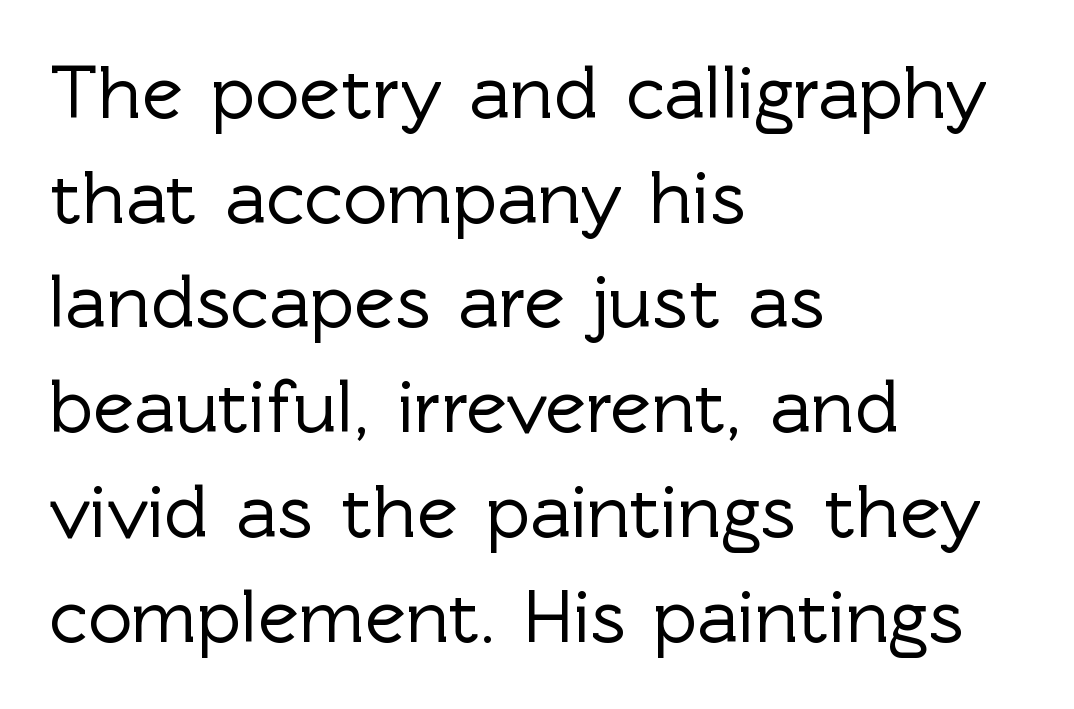
Q: Is the text italic (slanted)? A: No, it is upright.
Q: Is the typeface a serif or a sans-serif typeface? A: Sans-serif.
Q: Is the text underlined? A: No.
Q: How is the paragraph aligned? A: Left-aligned.
Q: Is the spacing between letters normal or unusually wide? A: Normal.
Q: Is the spacing between lines tight, normal or loose? A: Normal.
Q: Width (condensed, normal, or wide)? A: Normal.
Q: x-height? A: Medium.
Q: Monospaced? A: No.
